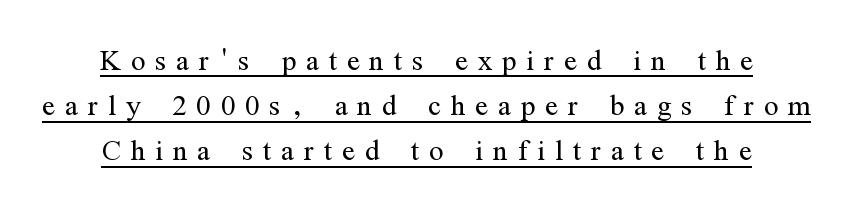
{"serif": "yes", "italic": "no", "bold": "no", "weight": "light", "width": "condensed", "stroke_contrast": "medium", "x_height": "medium", "monospaced": "no", "underline": "yes", "align": "center", "line_spacing_ratio": 1.19, "letter_spacing": "wide", "letter_spacing_em": 0.26, "glyph_px": 38}
